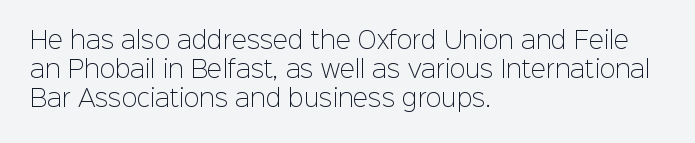
The image shows 23 px text type, upright; set left-aligned, normal line spacing (1.27x), normal letter spacing, not underlined.
